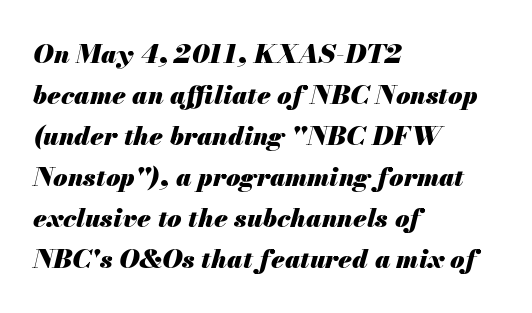
Q: Is the text bold? A: Yes.
Q: Is the text italic (slanted)? A: Yes, it leans right by about 13 degrees.
Q: Is the text underlined? A: No.
Q: How is the paragraph aligned? A: Left-aligned.
Q: Is the spacing between letters normal or unusually wide? A: Normal.
Q: Is the spacing between lines tight, normal or loose? A: Normal.
